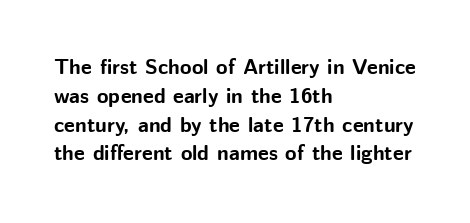
The image shows 21 px bold type, upright; set left-aligned, normal line spacing (1.37x), normal letter spacing, not underlined.
